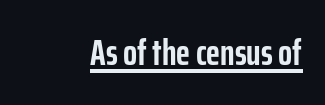
{"serif": "no", "italic": "no", "bold": "yes", "weight": "semibold", "width": "condensed", "stroke_contrast": "low", "x_height": "medium", "monospaced": "no", "underline": "yes", "letter_spacing": "normal", "letter_spacing_em": 0.0, "glyph_px": 37}
